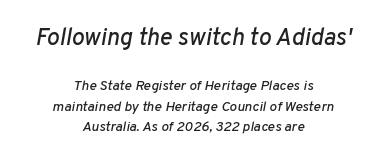
{"italic": "yes", "lean": "right", "slant_degrees": 10, "underline": "no", "align": "center", "line_spacing": "normal", "line_spacing_ratio": 1.46, "letter_spacing": "normal", "letter_spacing_em": 0.0, "larger_block": "first", "size_ratio": 1.71, "glyph_px": 24}
